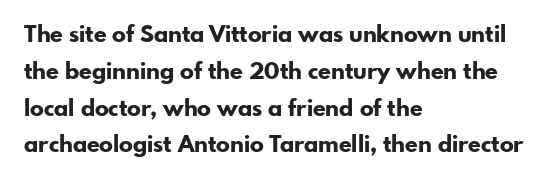
The passage shown stacks its lines at a standard gap. The rag falls on the right side of this text block. Nope, not italic — everything's standing straight. Rule under the text: the space is simply empty. The face used here is rendered with its standard letterfit.
